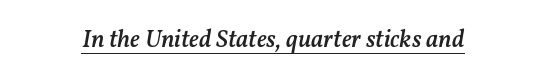
Q: Is the text bold? A: Semi-bold.
Q: Is the text italic (slanted)? A: Yes, it leans right by about 11 degrees.
Q: Is the text underlined? A: Yes.
Q: Is the spacing between letters normal or unusually wide? A: Normal.
